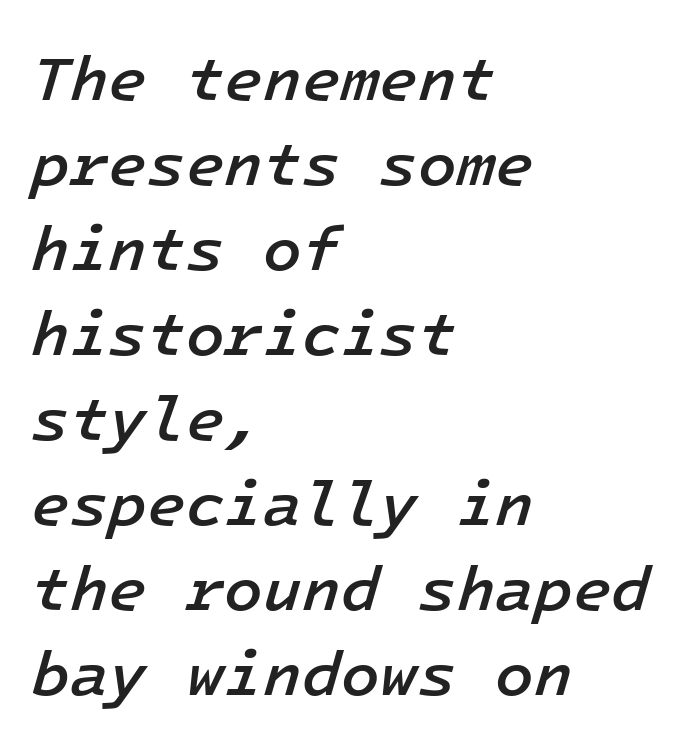
The image shows 63 px semibold type, italic (leaning right), monospaced; set left-aligned, normal line spacing (1.35x), normal letter spacing, not underlined; low stroke contrast and a medium x-height.
